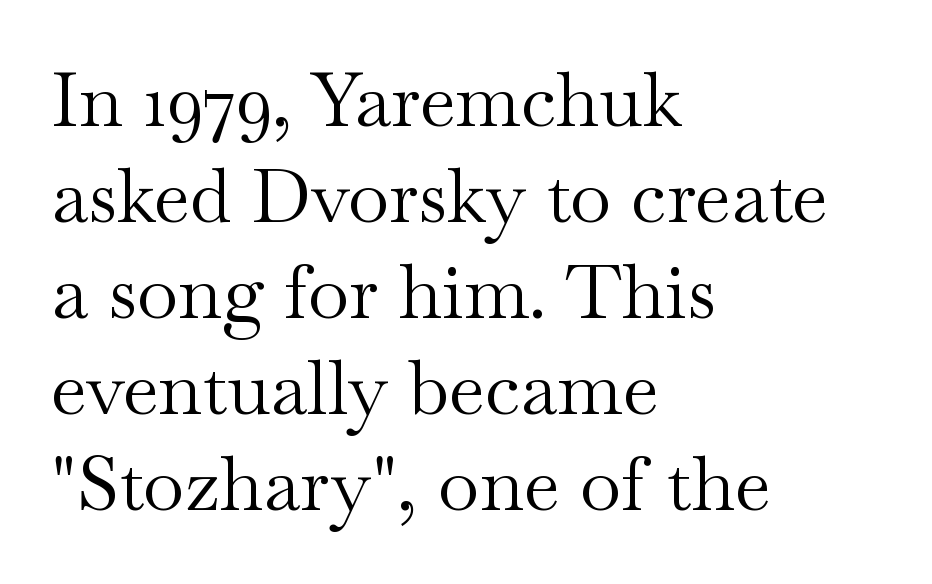
Q: Is the text bold? A: No.
Q: Is the text italic (slanted)? A: No, it is upright.
Q: Is the typeface a serif or a sans-serif typeface? A: Serif.
Q: Is the text underlined? A: No.
Q: How is the paragraph aligned? A: Left-aligned.
Q: Is the spacing between letters normal or unusually wide? A: Normal.
Q: Is the spacing between lines tight, normal or loose? A: Normal.
Q: Width (condensed, normal, or wide)? A: Wide.
Q: Stroke contrast? A: Medium.
Q: x-height? A: Small.
Q: Monospaced? A: No.
